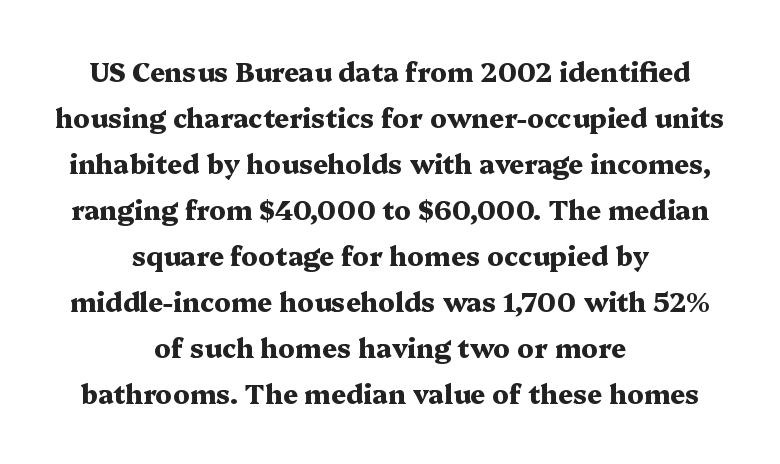
{"italic": "no", "bold": "yes", "underline": "no", "align": "center", "line_spacing_ratio": 1.77, "letter_spacing": "normal", "letter_spacing_em": 0.0, "glyph_px": 26}
